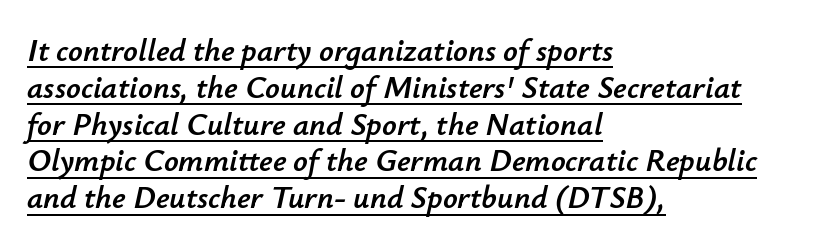
The face used here has a pronounced slope to its letters. The space between consecutive lines is stingy. The ragged edge is on the right, which tells us the setting is flush left. The passage shown is typed in a proportional face where columns would drift.
